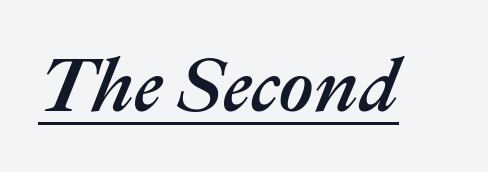
{"italic": "yes", "lean": "right", "slant_degrees": 22, "width": "normal", "stroke_contrast": "medium", "x_height": "medium", "monospaced": "no", "underline": "yes", "letter_spacing": "normal", "letter_spacing_em": 0.0, "glyph_px": 76}
